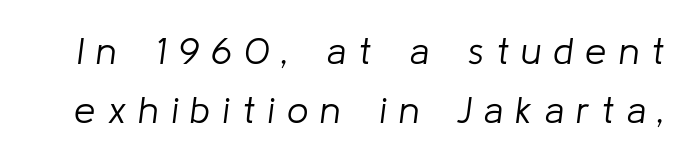
The face used here is proportionally spaced, like ordinary book or web type. Looking at the ascenders, they clearly lean. Nobody drew a line under any word here. Caption: expanded tracking, letters set apart. Leading matches the norm, producing a regular column.
